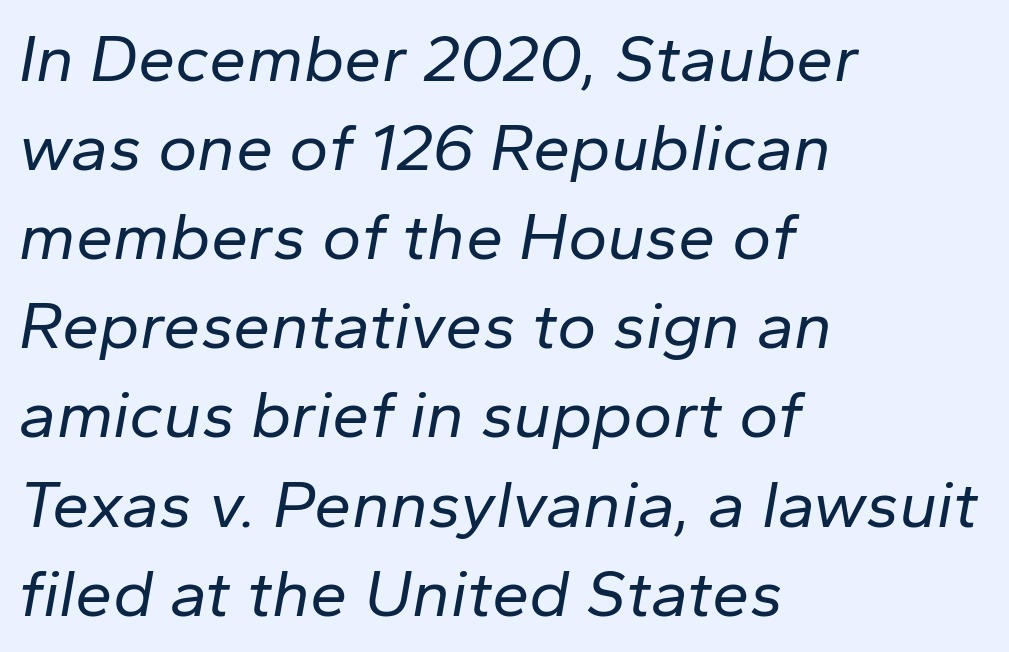
{"italic": "yes", "lean": "right", "slant_degrees": 10, "bold": "no", "weight": "regular", "width": "normal", "stroke_contrast": "low", "x_height": "medium", "monospaced": "no", "underline": "no", "align": "left", "line_spacing": "normal", "line_spacing_ratio": 1.33, "letter_spacing": "normal", "letter_spacing_em": 0.0, "glyph_px": 67}
